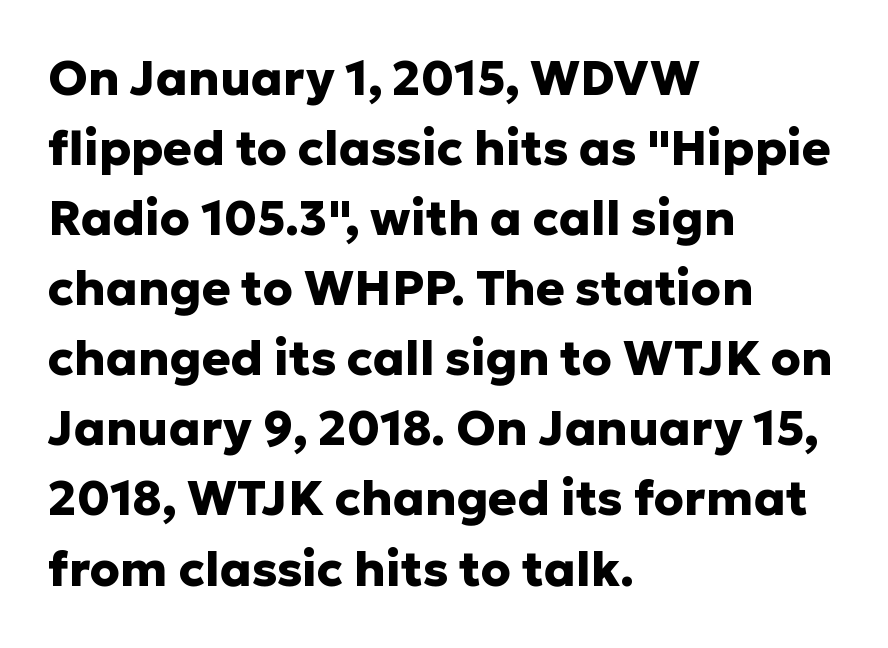
{"serif": "no", "italic": "no", "bold": "yes", "weight": "heavy", "width": "normal", "stroke_contrast": "low", "x_height": "medium", "monospaced": "no", "underline": "no", "align": "left", "line_spacing": "normal", "line_spacing_ratio": 1.46, "letter_spacing": "normal", "letter_spacing_em": 0.0, "glyph_px": 48}
